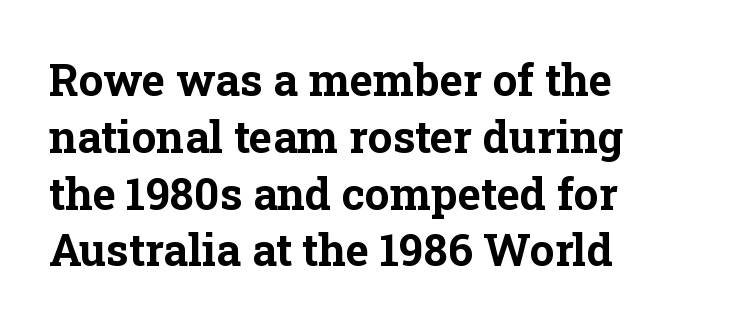
{"serif": "yes", "italic": "no", "bold": "yes", "weight": "bold", "width": "normal", "stroke_contrast": "low", "x_height": "medium", "monospaced": "no", "underline": "no", "align": "left", "line_spacing": "normal", "line_spacing_ratio": 1.29, "letter_spacing": "normal", "letter_spacing_em": 0.0, "glyph_px": 44}
